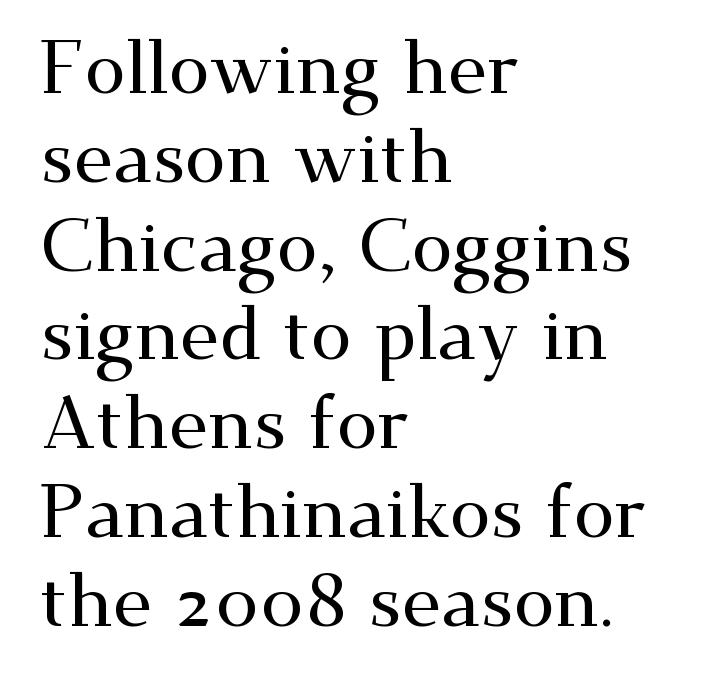
Q: Is the text italic (slanted)? A: No, it is upright.
Q: Is the typeface a serif or a sans-serif typeface? A: Serif.
Q: Is the text underlined? A: No.
Q: How is the paragraph aligned? A: Left-aligned.
Q: Is the spacing between letters normal or unusually wide? A: Normal.
Q: Width (condensed, normal, or wide)? A: Wide.
Q: Stroke contrast? A: Medium.
Q: x-height? A: Small.
Q: Monospaced? A: No.
